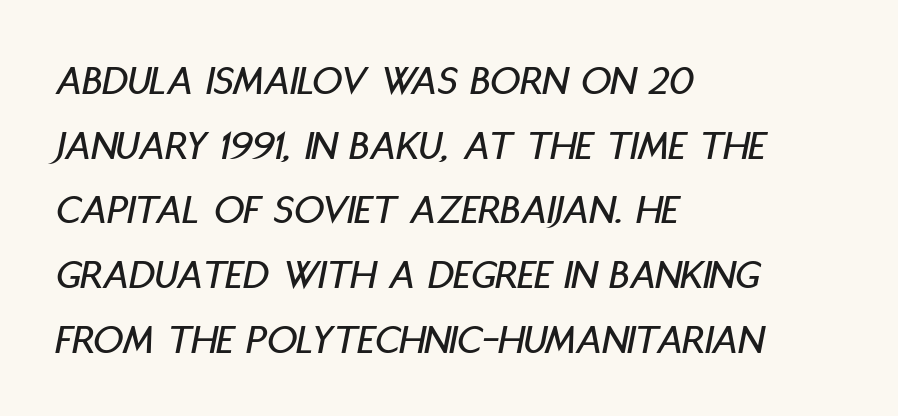
Q: Is the text italic (slanted)? A: Yes, it leans right by about 11 degrees.
Q: Is the text underlined? A: No.
Q: How is the paragraph aligned? A: Left-aligned.
Q: Is the spacing between letters normal or unusually wide? A: Normal.
Q: Is the spacing between lines tight, normal or loose? A: Normal.
Q: Width (condensed, normal, or wide)? A: Condensed.
Q: Stroke contrast? A: Low.
Q: x-height? A: Large.
Q: Monospaced? A: No.
